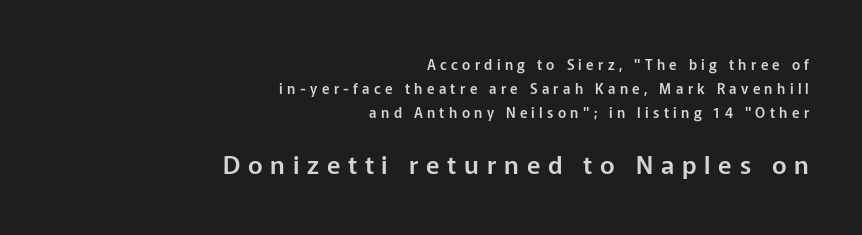
The passage shown has open, widely tracked lettering throughout. Casual observation: everything's shoved over to the right. If you squint, the bottom block still reads clearly — it's the larger of the two. Tall strokes in this sample are plumb rather than angled.
